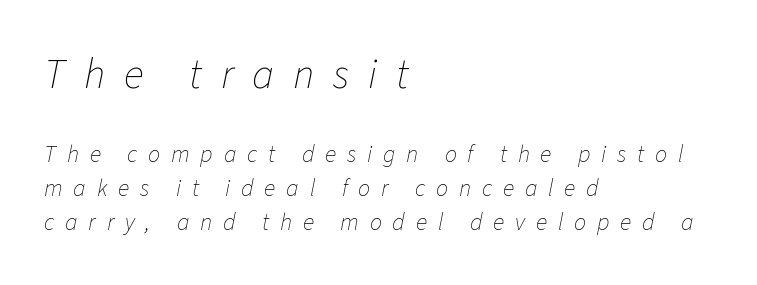
The image shows 42 px thin type, italic (leaning right); set left-aligned, normal line spacing (1.42x), unusually wide letter spacing (+0.45 em), not underlined; the first (top) block is 1.75x larger; low stroke contrast and a medium x-height.
